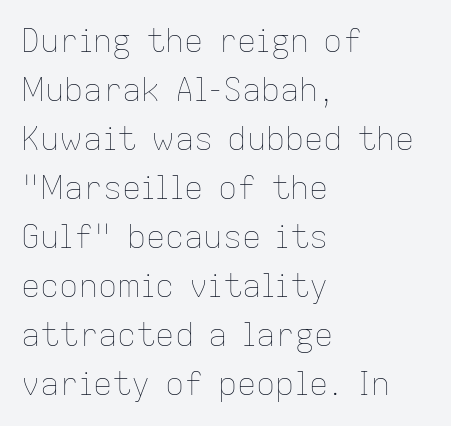
These lines keep a tight, regular rhythm from letter to letter. Proportional: the letters do not fall into vertical columns. Line spacing here is normal. In terms of posture, this sample is upright. Where is the straight margin? On the left.
